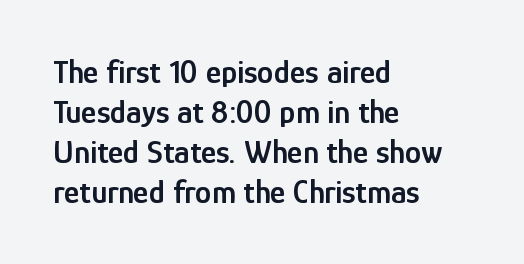
The face used here is a sans, in the tradition of grotesques and geometrics. Words appear dense and cohesive because spacing is normal. These lines are set flush left with a ragged right edge. You could not count columns in this text — the font is proportionally spaced.
